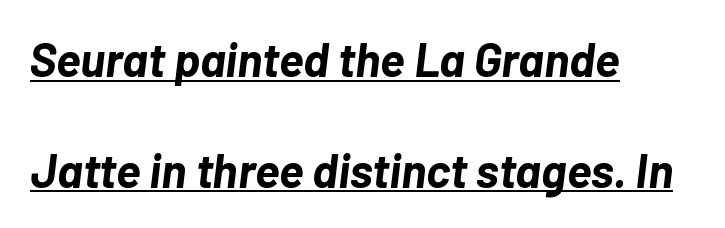
Q: Is the text bold? A: Yes.
Q: Is the text italic (slanted)? A: Yes, it leans right by about 7 degrees.
Q: Is the text underlined? A: Yes.
Q: How is the paragraph aligned? A: Left-aligned.
Q: Is the spacing between letters normal or unusually wide? A: Normal.
Q: Is the spacing between lines tight, normal or loose? A: Loose.
Q: Width (condensed, normal, or wide)? A: Normal.
Q: Stroke contrast? A: Low.
Q: x-height? A: Medium.
Q: Monospaced? A: No.
